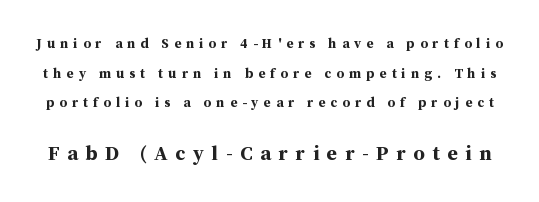
The image shows 21 px bold type, upright; set loose line spacing (2.11x), unusually wide letter spacing (+0.36 em), not underlined; the second (bottom) block is 1.5x larger.
